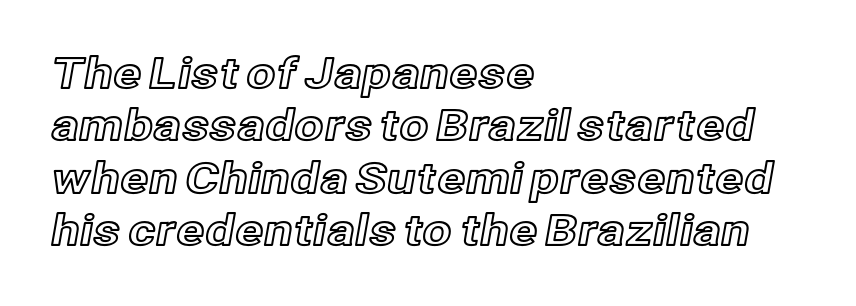
{"width": "normal", "x_height": "medium", "monospaced": "no", "underline": "no", "align": "left", "line_spacing": "normal", "line_spacing_ratio": 1.25, "letter_spacing": "normal", "letter_spacing_em": 0.0, "glyph_px": 42}
